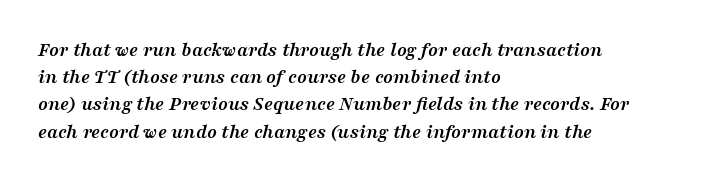
{"italic": "yes", "lean": "right", "slant_degrees": 16, "bold": "yes", "underline": "no", "align": "left", "line_spacing": "normal", "line_spacing_ratio": 1.36, "letter_spacing": "normal", "letter_spacing_em": 0.0, "glyph_px": 20}
